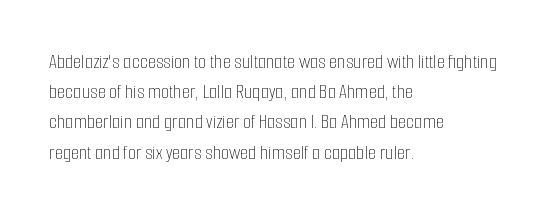
The image shows 21 px text type, upright; set left-aligned, normal line spacing (1.44x), normal letter spacing, not underlined.
